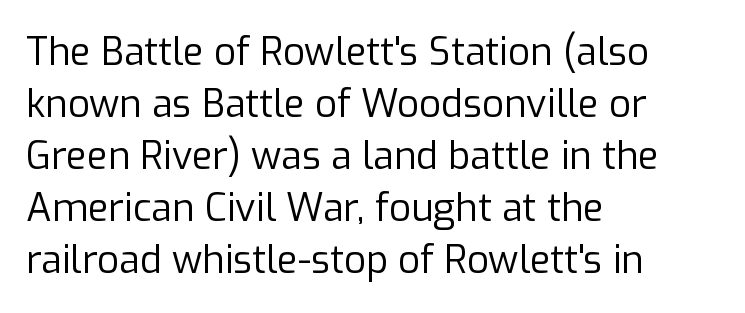
Q: Is the text bold? A: No.
Q: Is the text italic (slanted)? A: No, it is upright.
Q: Is the typeface a serif or a sans-serif typeface? A: Sans-serif.
Q: Is the text underlined? A: No.
Q: How is the paragraph aligned? A: Left-aligned.
Q: Is the spacing between letters normal or unusually wide? A: Normal.
Q: Is the spacing between lines tight, normal or loose? A: Normal.
Q: Width (condensed, normal, or wide)? A: Normal.
Q: Stroke contrast? A: Low.
Q: x-height? A: Medium.
Q: Monospaced? A: No.
